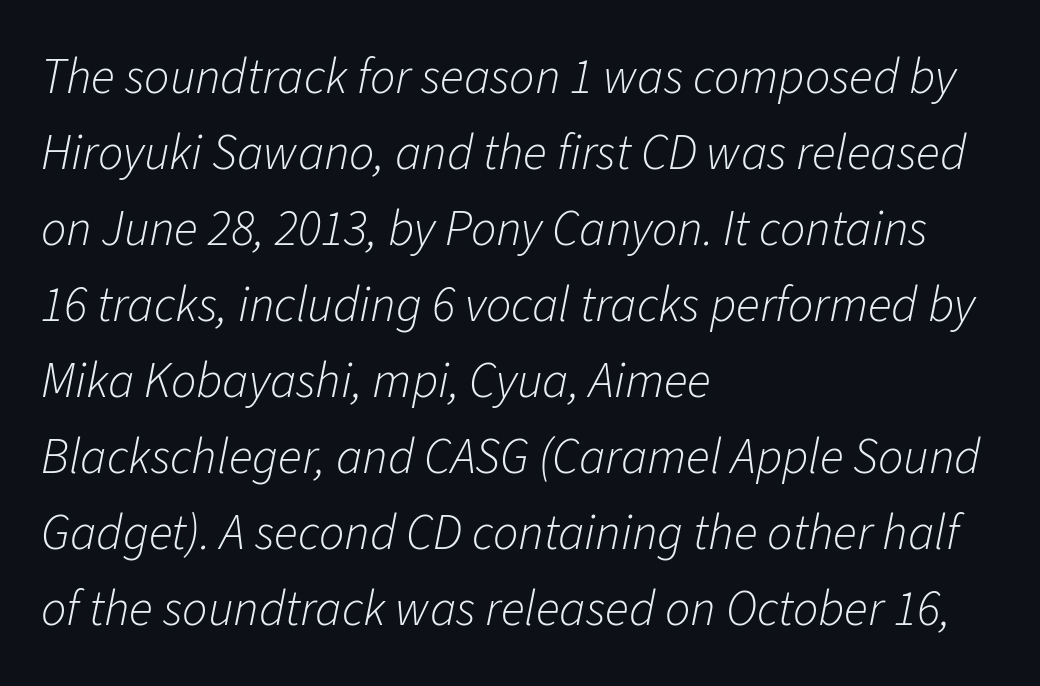
The image shows 50 px light type, italic (leaning right); set left-aligned, normal line spacing (1.52x), normal letter spacing, not underlined; low stroke contrast and a medium x-height.
